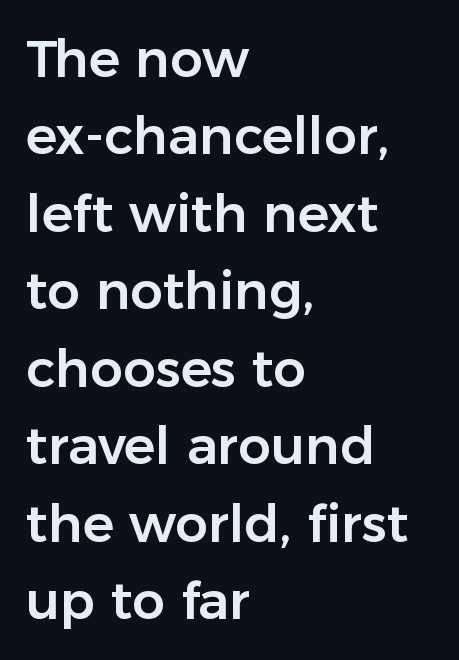
Short and long lines alike share a common starting point at left. Descender tails drop into unmarked territory. These lines sit exactly where default settings would place them. This rendering employs a face without finishing strokes, i.e., a sans-serif. No extra tracking has been applied to these lines.
